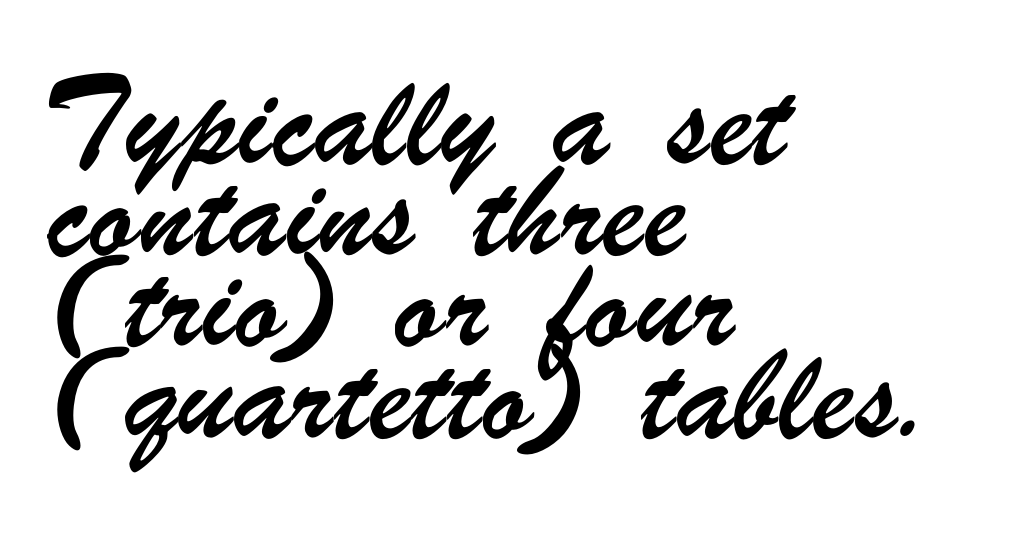
{"serif": "no", "width": "condensed", "stroke_contrast": "low", "x_height": "small", "monospaced": "no", "underline": "no", "align": "left", "line_spacing": "normal", "line_spacing_ratio": 1.6, "letter_spacing": "normal", "letter_spacing_em": 0.0, "glyph_px": 57}
